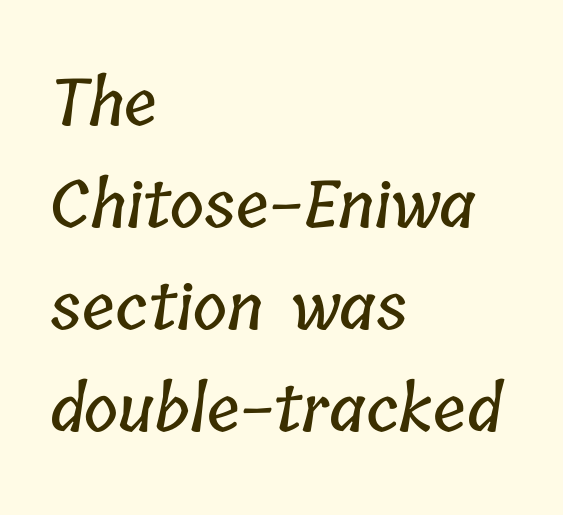
{"width": "condensed", "stroke_contrast": "low", "x_height": "medium", "monospaced": "no", "underline": "no", "align": "left", "line_spacing": "normal", "line_spacing_ratio": 1.57, "letter_spacing": "normal", "letter_spacing_em": 0.0, "glyph_px": 65}
